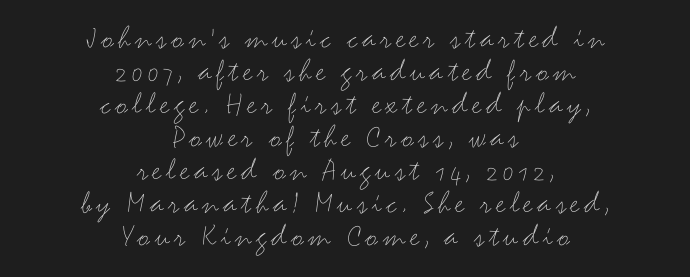
The image shows 33 px thin, wide sans-serif type; set centered, tight line spacing (1.0x), not underlined; medium stroke contrast and a small x-height.
